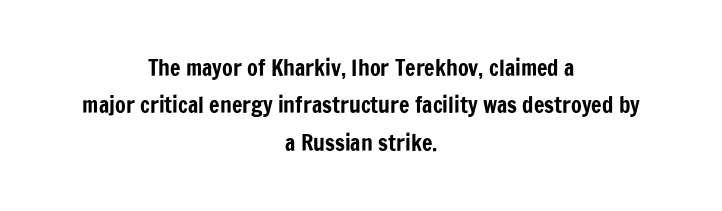
{"italic": "no", "underline": "no", "align": "center", "line_spacing": "normal", "line_spacing_ratio": 1.7, "letter_spacing": "normal", "letter_spacing_em": 0.0, "glyph_px": 22}
